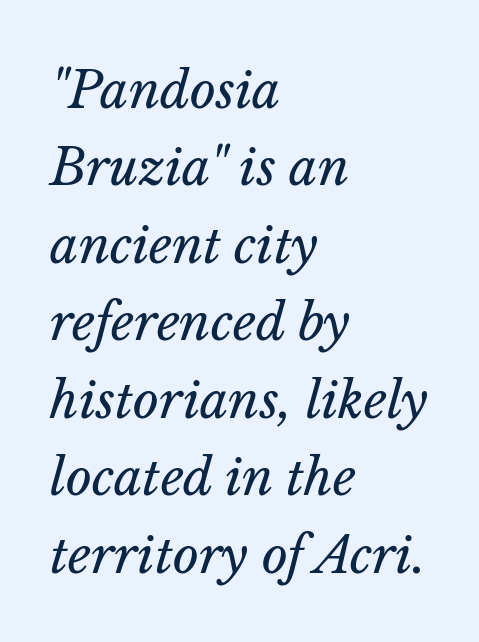
Think of a printed novel: that variable character pitch is what you see here. Unmarked baselines from the first word to the last. The typeface has the unassuming heft of standard copy or less. The passage shown stacks its lines at a standard gap. Compared with ordinary roman type, these characters are visibly tilted. Letter spacing: default.
